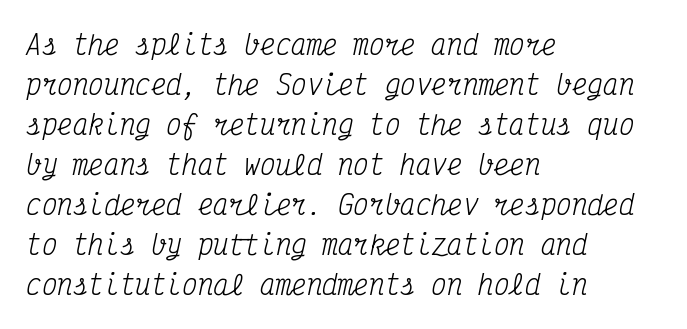
The image shows 26 px text type, italic (leaning right); set left-aligned, normal line spacing (1.54x), normal letter spacing, not underlined.
